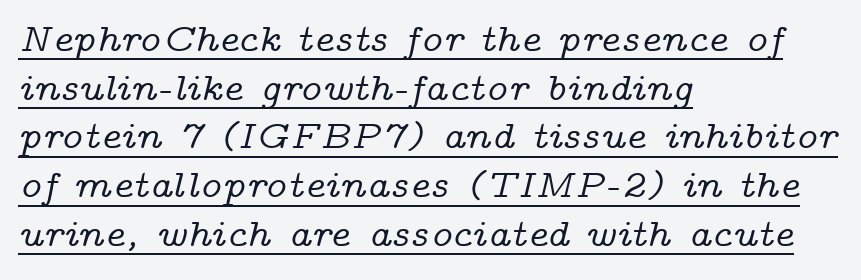
Classification — serif. The letterforms sit shoulder to shoulder at normal distance. Character widths vary here, with narrow letters taking less room than wide ones. Leftover space on each line is placed entirely after the last word. Quick note: italic. Emphasis is given by a line drawn under the lettering.
